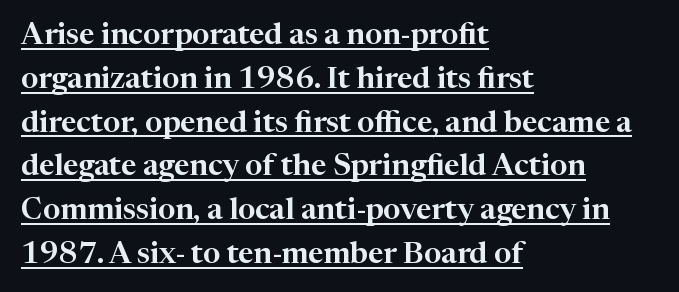
The image shows 30 px serif type, upright; set left-aligned, normal line spacing (1.46x), normal letter spacing, underlined; high stroke contrast and a medium x-height.
